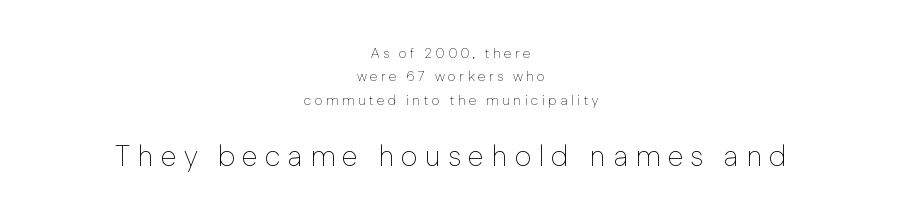
The image shows 29 px thin sans-serif type, upright; set centered, normal line spacing (1.67x), unusually wide letter spacing (+0.24 em), not underlined; the second (bottom) block is 2.07x larger; low stroke contrast and a medium x-height.
